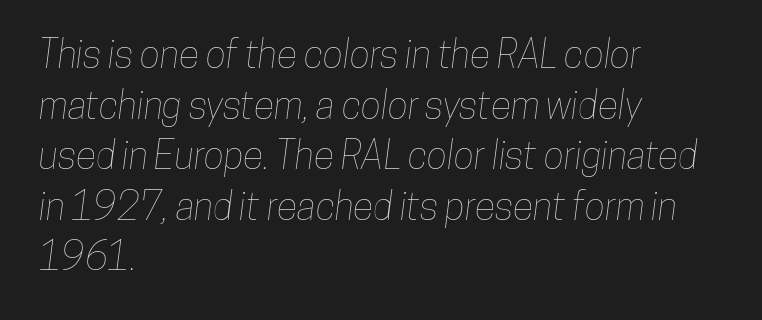
In terms of leading, this rendering sits right in the middle. The glyphs are unaccompanied by any horizontal stroke below them. Teacher's note: observe the even left margin — that is flush-left alignment. Look at the tracking — it's just the regular setting, nothing added.
